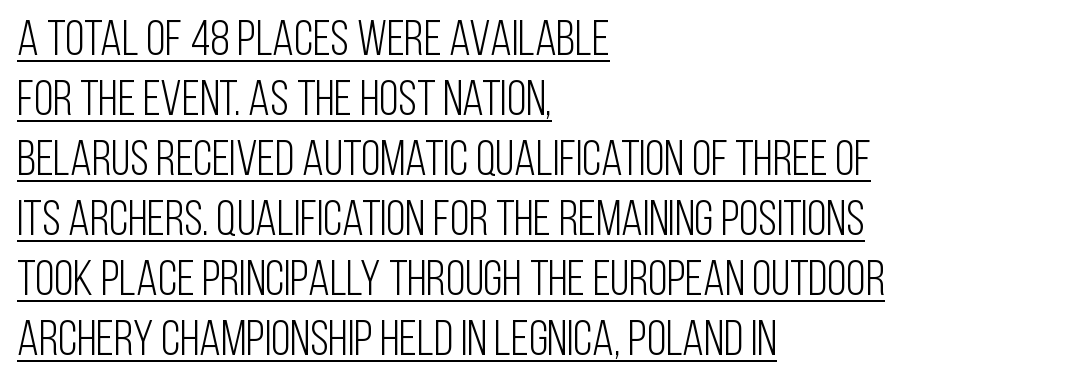
Q: Is the text bold? A: No.
Q: Is the text italic (slanted)? A: No, it is upright.
Q: Is the typeface a serif or a sans-serif typeface? A: Sans-serif.
Q: Is the text underlined? A: Yes.
Q: How is the paragraph aligned? A: Left-aligned.
Q: Is the spacing between letters normal or unusually wide? A: Normal.
Q: Width (condensed, normal, or wide)? A: Condensed.
Q: Stroke contrast? A: Low.
Q: x-height? A: Large.
Q: Monospaced? A: No.
